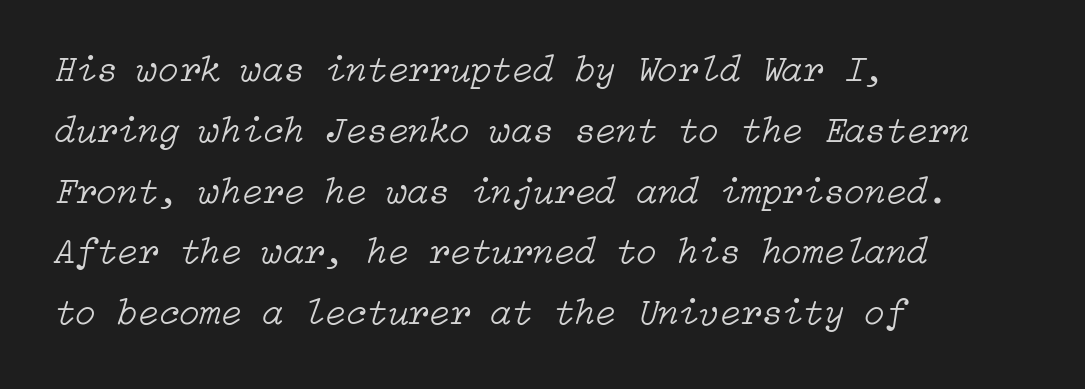
{"italic": "yes", "lean": "right", "slant_degrees": 15, "bold": "no", "weight": "light", "width": "normal", "stroke_contrast": "low", "x_height": "medium", "underline": "no", "align": "left", "line_spacing": "normal", "line_spacing_ratio": 1.6, "letter_spacing": "normal", "letter_spacing_em": 0.0, "glyph_px": 38}
